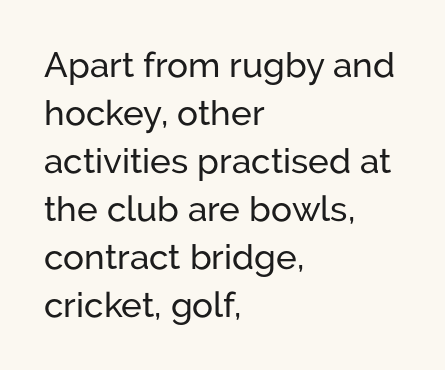
When letters stand straight like this, we call the style roman or upright. The leading is moderate, giving the passage an even texture. A typesetter would call this proportional, since set widths differ per character. Check where the strokes stop: nothing finishes them off — pure sans. The letterforms sit shoulder to shoulder at normal distance. The specimen omits any rule beneath the text block's lines.
